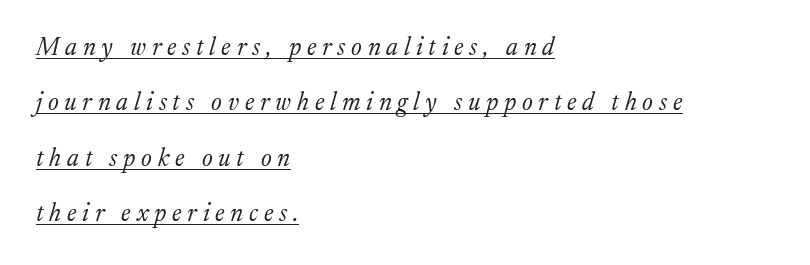
The image shows 25 px text type, italic (leaning right); set left-aligned, loose line spacing (2.22x), unusually wide letter spacing (+0.23 em), underlined.
